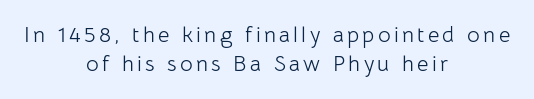
Descenders are the only things crossing below the line. This sample uses an upright cut, with every glyph sitting square on the baseline. Is there much room between lines? A standard amount, neither cramped nor airy. Heaviness? Minimal to ordinary, like unemphasized prose. Centered paragraph, ragged on both sides.
